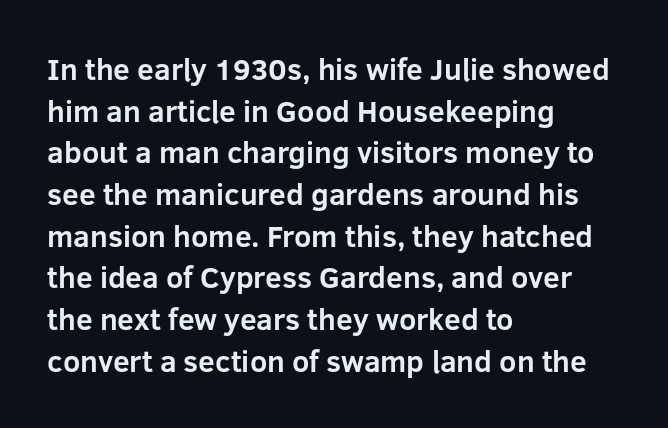
The image shows 30 px bold sans-serif type, upright; set left-aligned, normal line spacing (1.39x), normal letter spacing, not underlined; low stroke contrast and a medium x-height.
